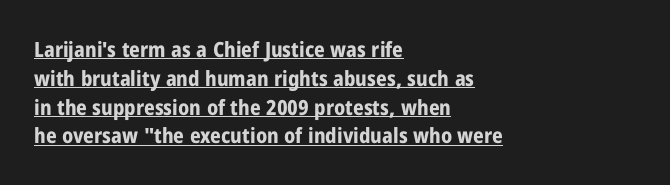
Q: Is the text bold? A: Yes.
Q: Is the text italic (slanted)? A: No, it is upright.
Q: Is the text underlined? A: Yes.
Q: How is the paragraph aligned? A: Left-aligned.
Q: Is the spacing between letters normal or unusually wide? A: Normal.
Q: Is the spacing between lines tight, normal or loose? A: Normal.
